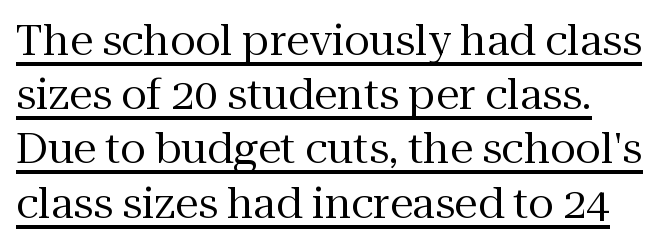
Successive baselines arrive at the customary interval. Spacing verdict: proportional, widths tailored to each character. The type is set solid horizontally, with unmodified tracking. Decoration check: the copy is underlined. Old-style or modern, the face here clearly has serifs. Style check: upright.
